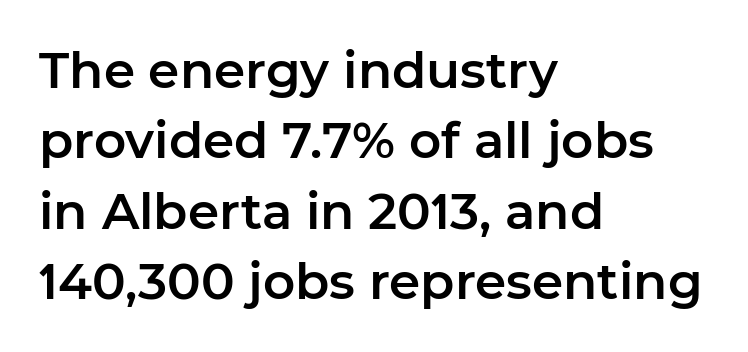
Spacing between characters is what you'd get straight out of the box. The paragraph has a hard left edge and a soft right edge. Observe the absence of serifs on each vertical stroke in this sample. Characters remain perfectly vertical along every line. Regular leading.
